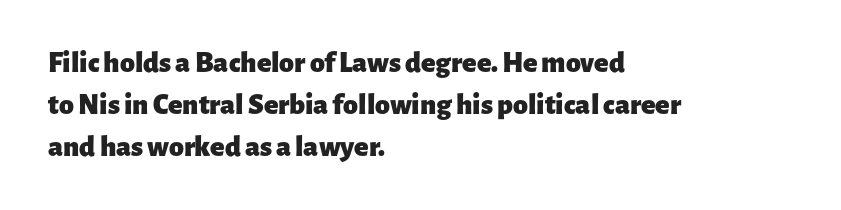
Q: Is the text bold? A: Yes.
Q: Is the text italic (slanted)? A: No, it is upright.
Q: Is the typeface a serif or a sans-serif typeface? A: Sans-serif.
Q: Is the text underlined? A: No.
Q: How is the paragraph aligned? A: Left-aligned.
Q: Is the spacing between letters normal or unusually wide? A: Normal.
Q: Is the spacing between lines tight, normal or loose? A: Normal.
Q: Width (condensed, normal, or wide)? A: Normal.
Q: Stroke contrast? A: Low.
Q: x-height? A: Medium.
Q: Monospaced? A: No.
